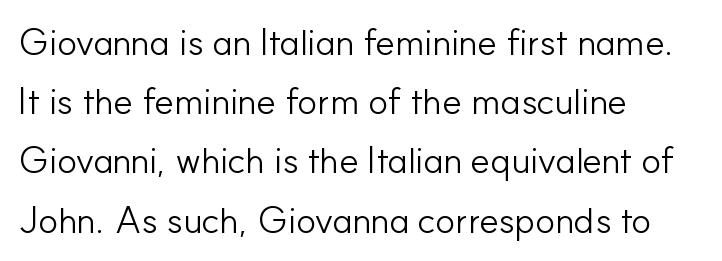
{"serif": "no", "italic": "no", "bold": "no", "weight": "light", "width": "normal", "stroke_contrast": "low", "x_height": "small", "monospaced": "no", "underline": "no", "align": "left", "line_spacing": "normal", "line_spacing_ratio": 1.6, "letter_spacing": "normal", "letter_spacing_em": 0.0, "glyph_px": 37}
